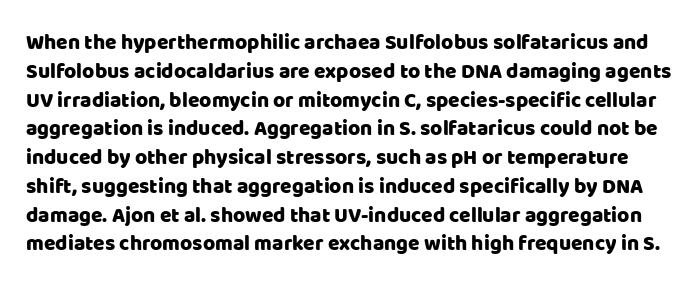
Q: Is the text italic (slanted)? A: No, it is upright.
Q: Is the text underlined? A: No.
Q: Is the spacing between letters normal or unusually wide? A: Normal.
Q: Is the spacing between lines tight, normal or loose? A: Normal.
